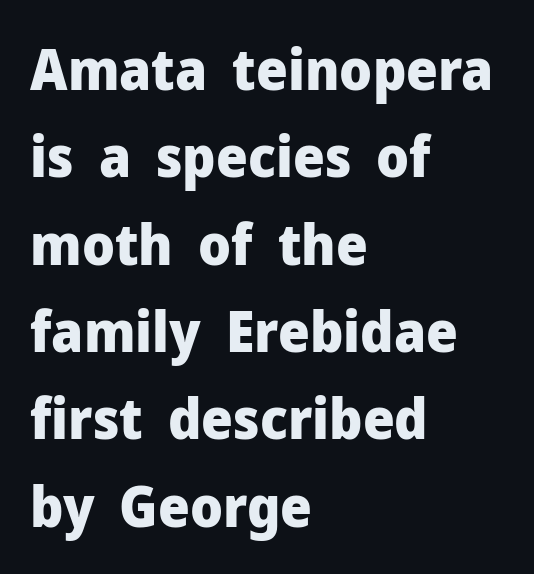
Check where the strokes stop: nothing finishes them off — pure sans. The rendering keeps characters at their native spacing. Is this a fixed-width face? No — the glyphs have proportional, varying widths. Notice how the passage keeps a crisp vertical edge on the left only.
